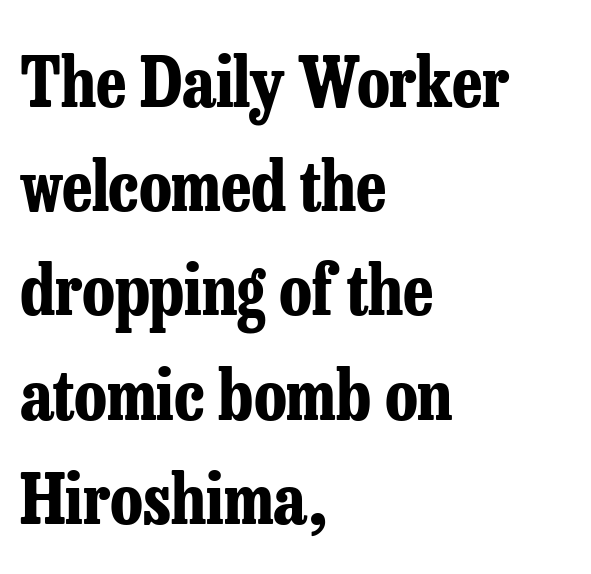
Q: Is the text bold? A: Yes.
Q: Is the text italic (slanted)? A: No, it is upright.
Q: Is the typeface a serif or a sans-serif typeface? A: Serif.
Q: Is the text underlined? A: No.
Q: How is the paragraph aligned? A: Left-aligned.
Q: Is the spacing between letters normal or unusually wide? A: Normal.
Q: Is the spacing between lines tight, normal or loose? A: Normal.
Q: Width (condensed, normal, or wide)? A: Condensed.
Q: Stroke contrast? A: Low.
Q: x-height? A: Medium.
Q: Monospaced? A: No.
